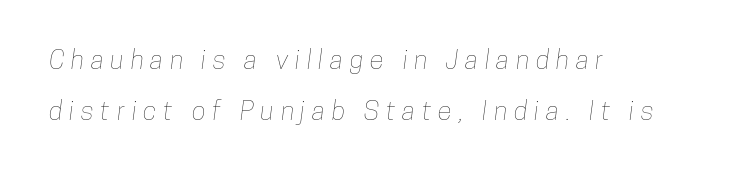
{"underline": "no", "align": "left", "line_spacing": "loose", "line_spacing_ratio": 1.97, "letter_spacing": "wide", "letter_spacing_em": 0.27, "glyph_px": 26}
